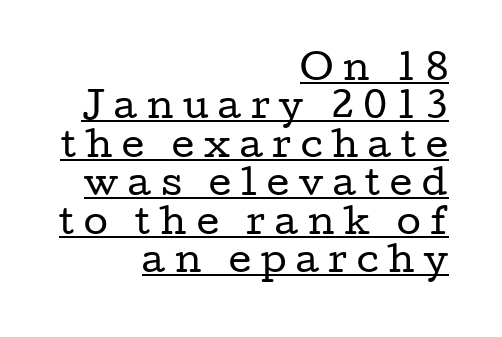
The image shows 35 px regular-weight, wide serif type, upright; set right-aligned, tight line spacing (1.1x), unusually wide letter spacing (+0.28 em), underlined; low stroke contrast and a medium x-height.
